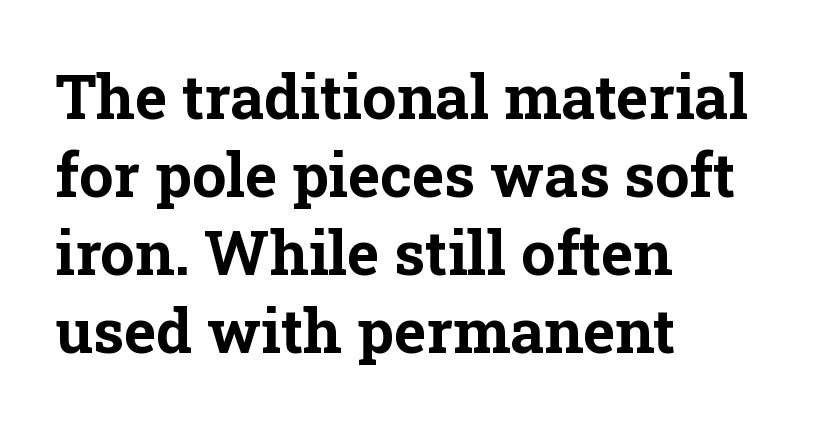
This sample uses a serif face. Each new line begins a customary step beneath the previous one. In terms of posture, this sample is upright. Is this a fixed-width face? No — the glyphs have proportional, varying widths. Underline: absent.
